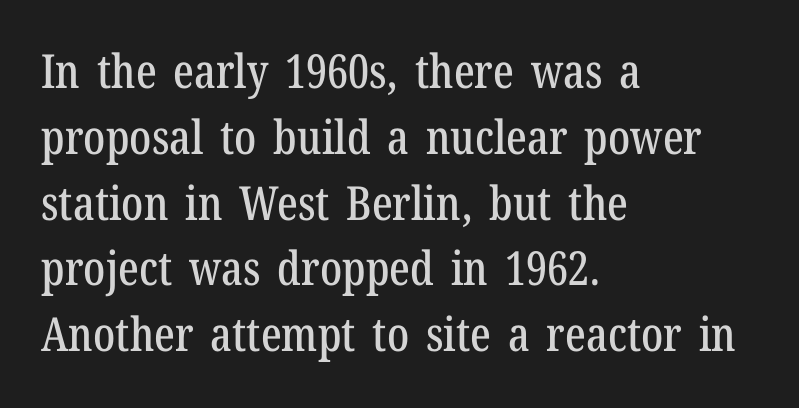
{"serif": "yes", "italic": "no", "width": "condensed", "stroke_contrast": "low", "x_height": "medium", "monospaced": "no", "underline": "no", "align": "left", "line_spacing": "normal", "line_spacing_ratio": 1.4, "letter_spacing": "normal", "letter_spacing_em": 0.0, "glyph_px": 47}
